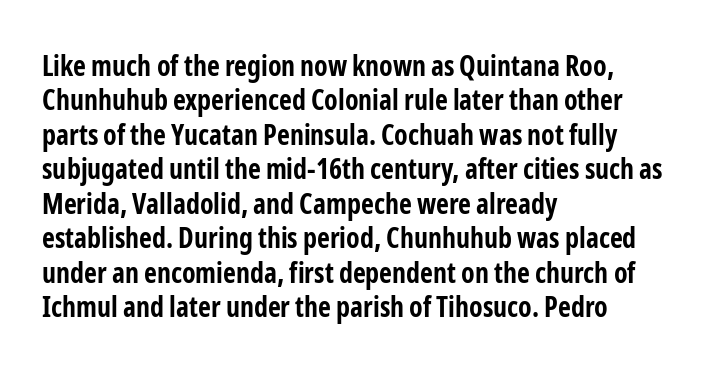
Q: Is the text bold? A: Yes.
Q: Is the text italic (slanted)? A: No, it is upright.
Q: Is the typeface a serif or a sans-serif typeface? A: Sans-serif.
Q: Is the text underlined? A: No.
Q: How is the paragraph aligned? A: Left-aligned.
Q: Is the spacing between letters normal or unusually wide? A: Normal.
Q: Width (condensed, normal, or wide)? A: Condensed.
Q: Stroke contrast? A: Low.
Q: x-height? A: Medium.
Q: Monospaced? A: No.
